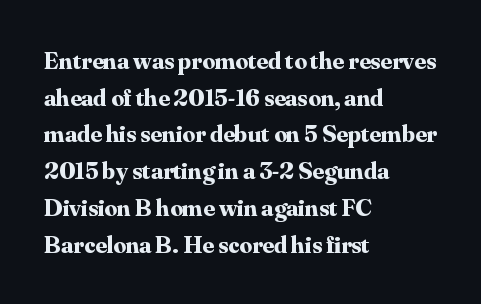
Compared with an ordinary text face, these strokes are far heavier — a full bold. Tall strokes in this sample are plumb rather than angled. Reading down the block, your eye returns to a fixed left position each line. The space directly below the letters is spotless. Leading matches the norm, producing a regular column. The type is set solid horizontally, with unmodified tracking.
